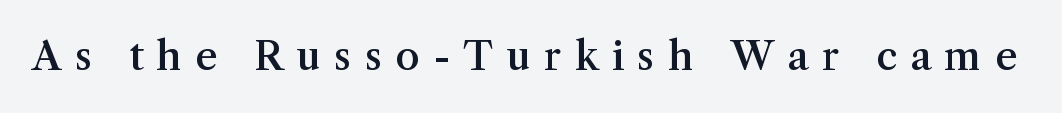
{"serif": "yes", "italic": "no", "bold": "semi", "weight": "semibold", "width": "normal", "stroke_contrast": "medium", "x_height": "medium", "monospaced": "no", "underline": "no", "letter_spacing": "wide", "letter_spacing_em": 0.34, "glyph_px": 39}
